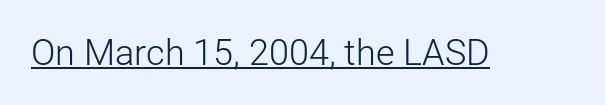
{"serif": "no", "italic": "no", "bold": "no", "weight": "light", "width": "normal", "stroke_contrast": "low", "x_height": "medium", "monospaced": "no", "underline": "yes", "letter_spacing": "normal", "letter_spacing_em": 0.0, "glyph_px": 36}
